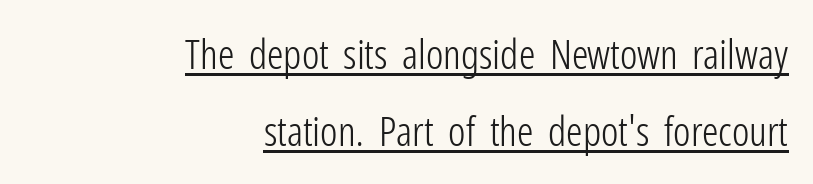
Q: Is the text bold? A: No.
Q: Is the text italic (slanted)? A: No, it is upright.
Q: Is the typeface a serif or a sans-serif typeface? A: Sans-serif.
Q: Is the text underlined? A: Yes.
Q: How is the paragraph aligned? A: Right-aligned.
Q: Is the spacing between letters normal or unusually wide? A: Normal.
Q: Width (condensed, normal, or wide)? A: Condensed.
Q: Stroke contrast? A: Low.
Q: x-height? A: Medium.
Q: Monospaced? A: No.
